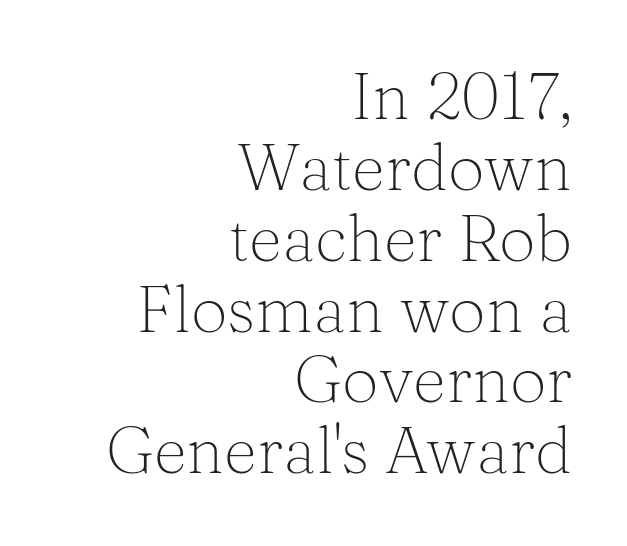
Q: Is the text bold? A: No.
Q: Is the text italic (slanted)? A: No, it is upright.
Q: Is the typeface a serif or a sans-serif typeface? A: Serif.
Q: Is the text underlined? A: No.
Q: How is the paragraph aligned? A: Right-aligned.
Q: Is the spacing between letters normal or unusually wide? A: Normal.
Q: Is the spacing between lines tight, normal or loose? A: Tight.
Q: Width (condensed, normal, or wide)? A: Normal.
Q: Stroke contrast? A: Medium.
Q: x-height? A: Medium.
Q: Monospaced? A: No.
